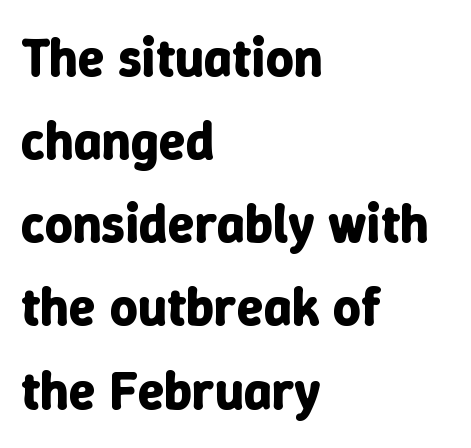
Q: Is the text bold? A: Yes.
Q: Is the text italic (slanted)? A: No, it is upright.
Q: Is the text underlined? A: No.
Q: How is the paragraph aligned? A: Left-aligned.
Q: Is the spacing between letters normal or unusually wide? A: Normal.
Q: Is the spacing between lines tight, normal or loose? A: Normal.
Q: Width (condensed, normal, or wide)? A: Normal.
Q: Stroke contrast? A: Low.
Q: x-height? A: Medium.
Q: Monospaced? A: No.
